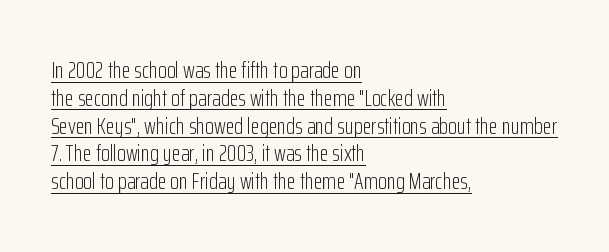
{"italic": "no", "bold": "no", "underline": "yes", "align": "left", "line_spacing_ratio": 1.21, "letter_spacing": "normal", "letter_spacing_em": 0.0, "glyph_px": 23}
